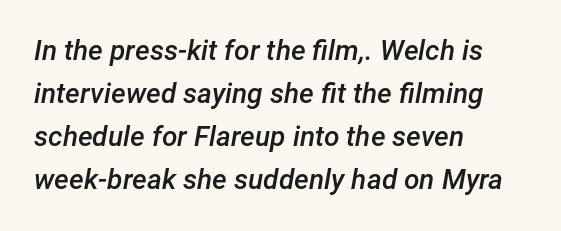
Type without underlining. Leading: standard. The rendering uses natural spacing where letterforms have individual widths. Compared with ordinary roman type, these characters are visibly tilted. Visually the block forms a straight wall on the left and a jagged coastline on the right. Here the glyphs are tracked normally, forming tight word shapes.
